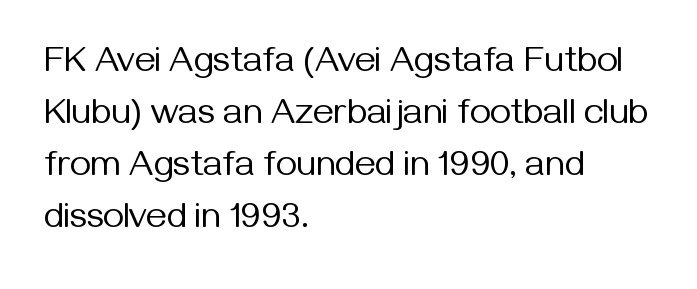
{"serif": "no", "italic": "no", "bold": "no", "weight": "regular", "width": "normal", "stroke_contrast": "medium", "x_height": "medium", "monospaced": "no", "underline": "no", "align": "left", "line_spacing": "normal", "line_spacing_ratio": 1.44, "letter_spacing": "normal", "letter_spacing_em": 0.0, "glyph_px": 36}
